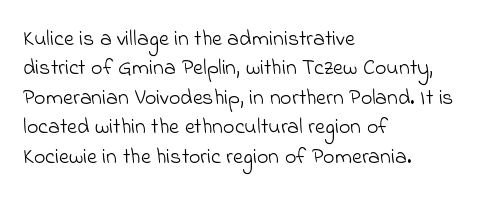
Q: Is the text bold? A: No.
Q: Is the text underlined? A: No.
Q: How is the paragraph aligned? A: Left-aligned.
Q: Is the spacing between letters normal or unusually wide? A: Normal.
Q: Is the spacing between lines tight, normal or loose? A: Normal.
